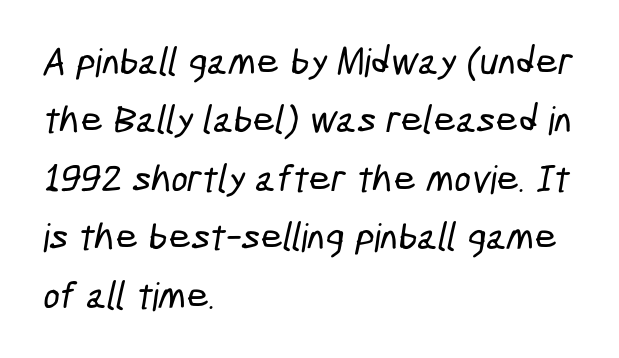
The image shows 39 px condensed sans-serif type; set left-aligned, normal line spacing (1.5x), normal letter spacing, not underlined; low stroke contrast and a medium x-height.
